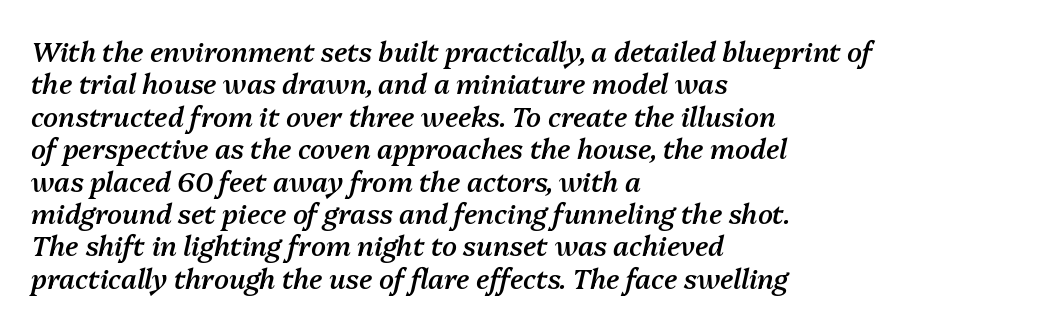
{"italic": "yes", "lean": "right", "slant_degrees": 13, "bold": "semi", "underline": "no", "align": "left", "line_spacing_ratio": 1.2, "letter_spacing": "normal", "letter_spacing_em": 0.0, "glyph_px": 27}
